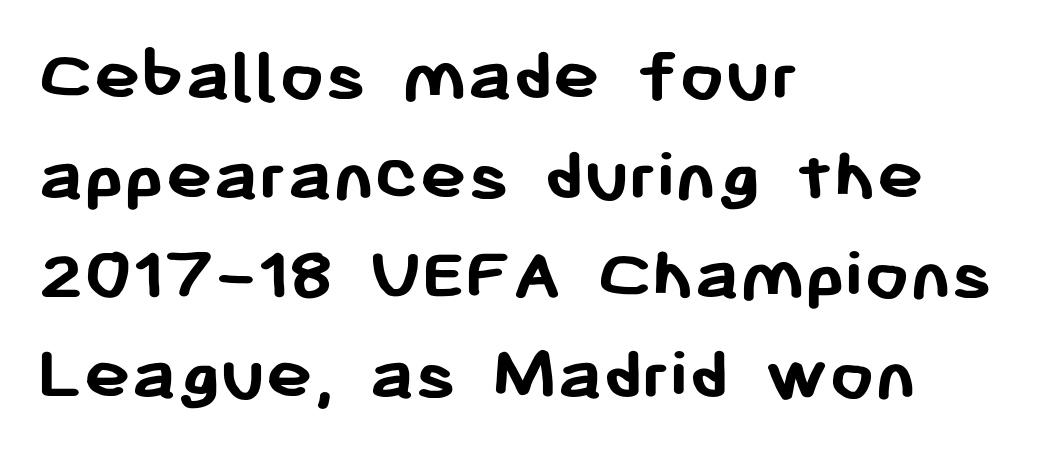
The image shows 79 px semibold sans-serif type, upright; set left-aligned, normal line spacing (1.26x), normal letter spacing, not underlined; low stroke contrast and a medium x-height.
